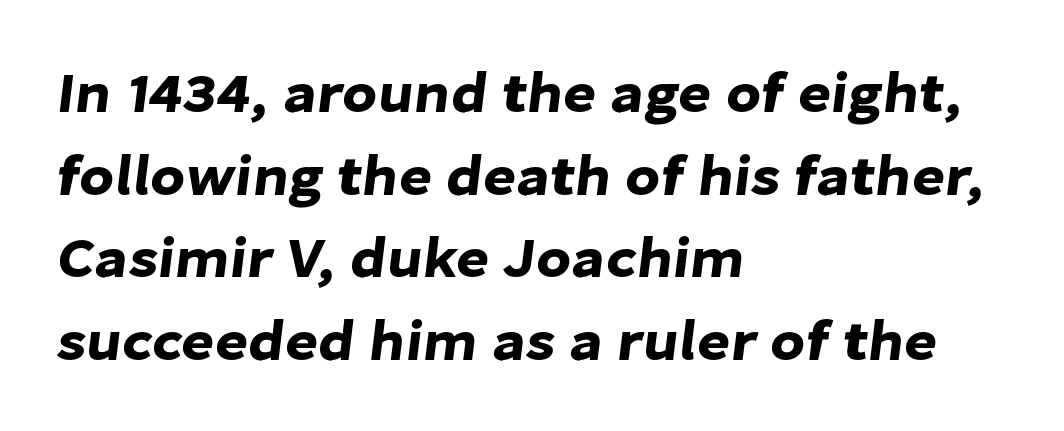
The image shows 57 px sans-serif type; set left-aligned, normal line spacing (1.45x), normal letter spacing, not underlined; low stroke contrast and a medium x-height.
